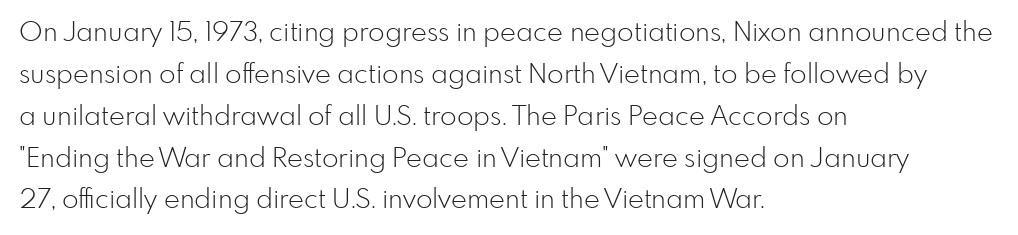
{"italic": "no", "bold": "no", "underline": "no", "align": "left", "line_spacing": "normal", "line_spacing_ratio": 1.55, "letter_spacing": "normal", "letter_spacing_em": 0.0, "glyph_px": 27}
